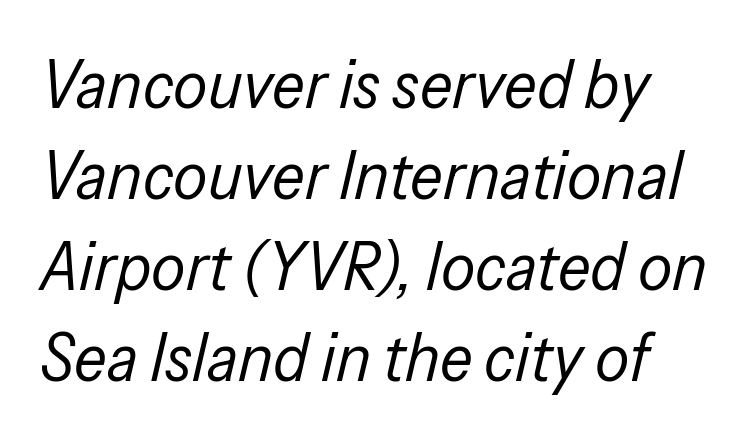
The image shows 68 px regular-weight, condensed type, italic (leaning right); set normal line spacing (1.34x), normal letter spacing, not underlined; low stroke contrast and a medium x-height.
